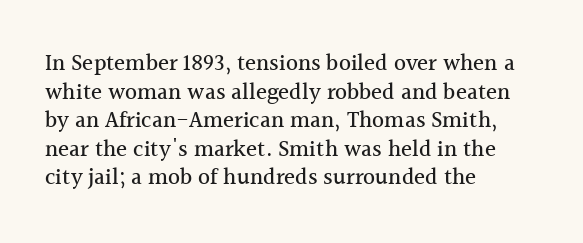
Each line starts at the same left margin while the right side varies. This sample uses plain, unmodified letter spacing. Only glyphs here, with clear space below each row. The letters stand upright; this is a roman face.
